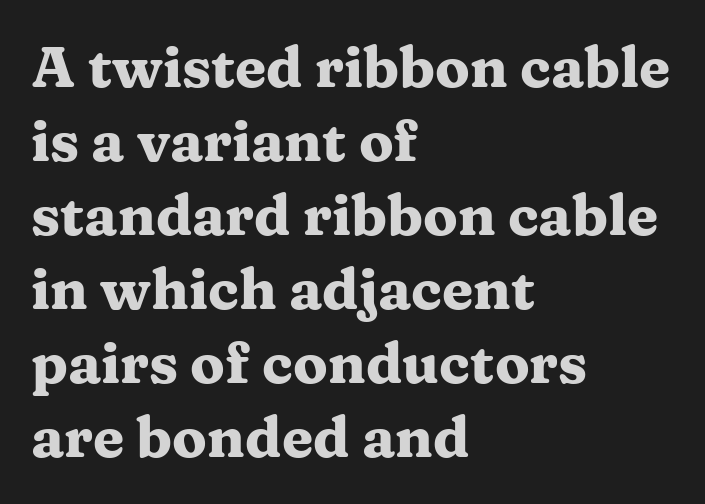
Heavy, bold letterforms. Stroke terminals: seriffed. The lettering holds an erect, upright posture throughout. Inter-character spacing is left at the font's built-in metrics. One glance says typical: line gaps are just what's usual. Descenders are the only things crossing below the line.
